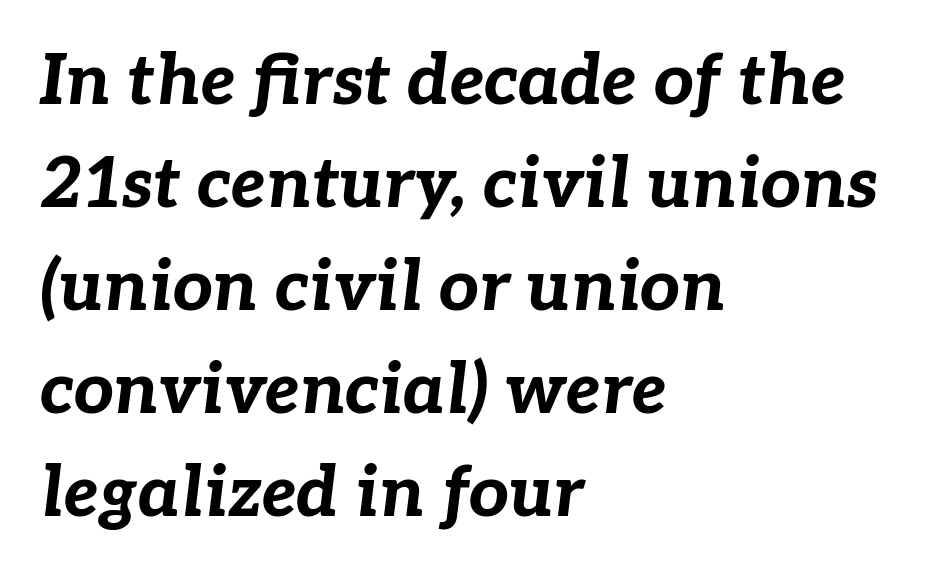
The image shows 70 px bold type, italic (leaning right); set left-aligned, normal line spacing (1.47x), normal letter spacing, not underlined; low stroke contrast and a medium x-height.
